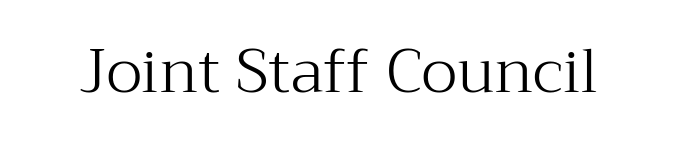
The letters sit at their default tracking, neither squeezed nor spread. A typesetter would mark this as roman, not italic. Varying glyph widths throughout — classic text-font behaviour. The typeface has the unassuming heft of standard copy or less. The typeface chosen for these lines features serifs.
